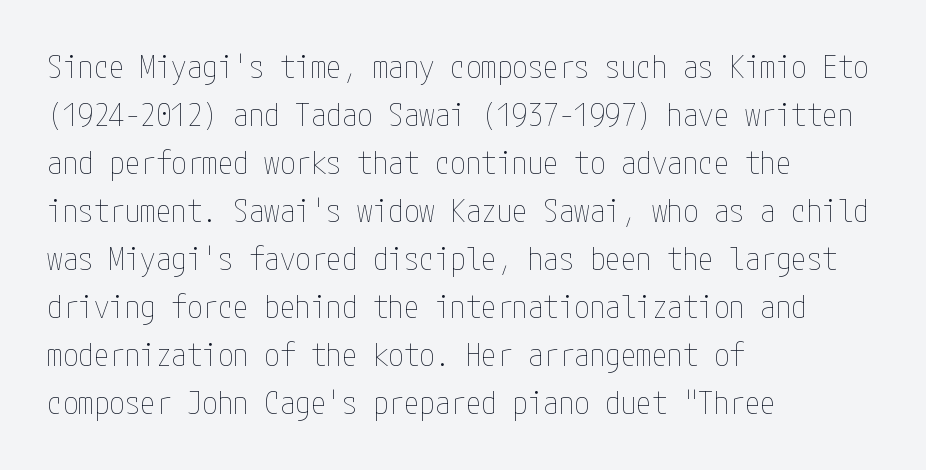
{"italic": "no", "bold": "no", "weight": "thin", "width": "condensed", "stroke_contrast": "low", "x_height": "medium", "underline": "no", "align": "left", "line_spacing": "normal", "line_spacing_ratio": 1.55, "letter_spacing": "normal", "letter_spacing_em": 0.0, "glyph_px": 31}
